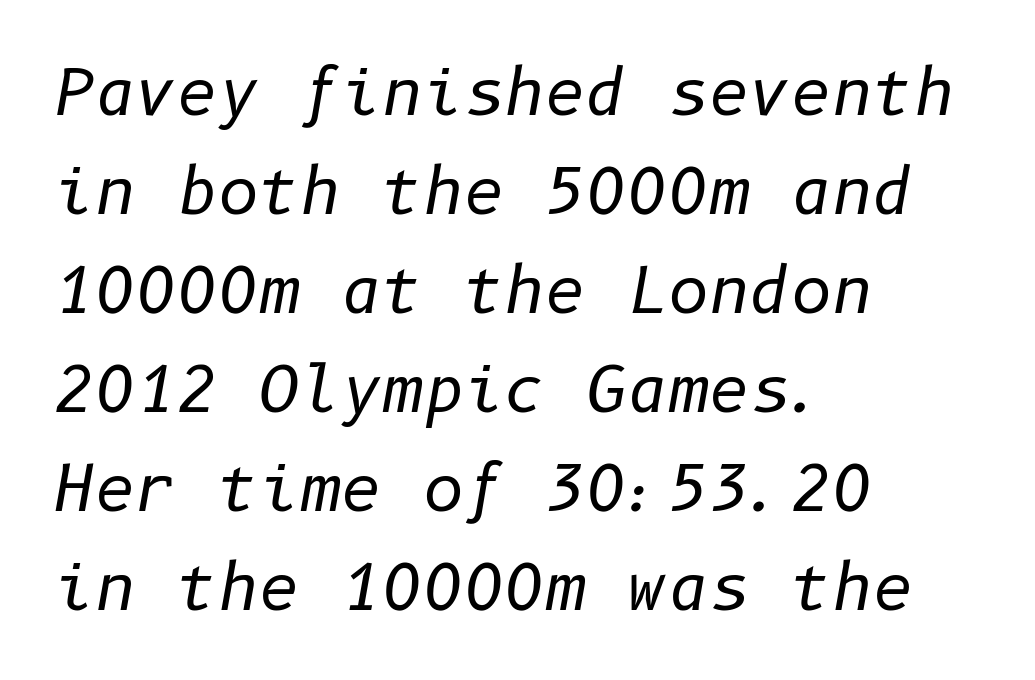
{"italic": "yes", "lean": "right", "slant_degrees": 10, "bold": "no", "weight": "regular", "width": "normal", "stroke_contrast": "low", "x_height": "medium", "underline": "no", "align": "left", "line_spacing": "normal", "line_spacing_ratio": 1.57, "letter_spacing": "normal", "letter_spacing_em": 0.0, "glyph_px": 63}
